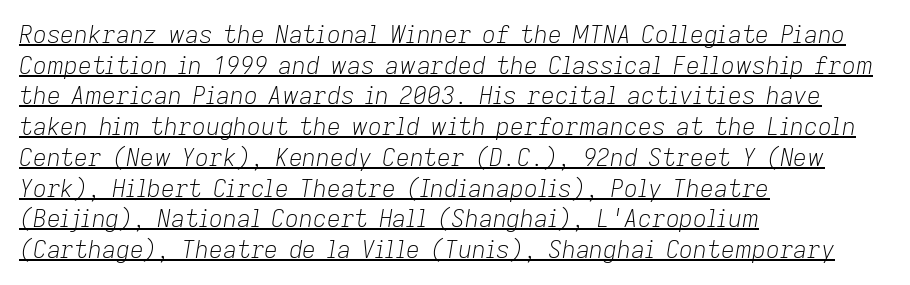
{"italic": "yes", "lean": "right", "slant_degrees": 9, "bold": "no", "underline": "yes", "align": "left", "line_spacing": "normal", "line_spacing_ratio": 1.28, "letter_spacing": "normal", "letter_spacing_em": 0.0, "glyph_px": 24}
